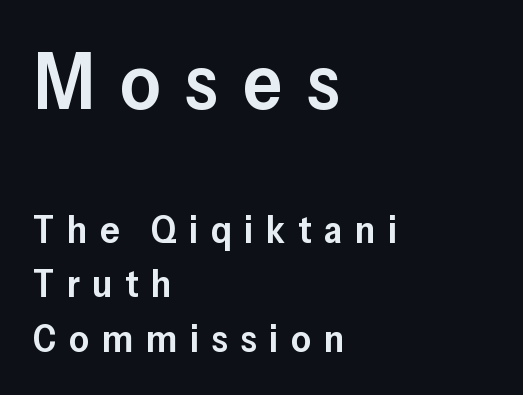
Here the glyphs are tracked loosely, breaking word shapes into spaced letters. Honestly, there is no underline to notice here at all. The passage shown is semibold, sitting just below true bold. Characters remain perfectly vertical along every line. Vertically, the passage feels balanced, rows spaced as you'd expect. This rendering uses left alignment, leaving the right contour irregular.
